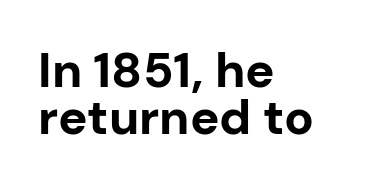
Heavy, bold letterforms. This sample has the flowing, uneven cadence of proportional lettering. Honestly, there is no underline to notice here at all. Reading down the column, the eye jumps only a short way to each next line. Tracking value appears to be zero — textbook default spacing. The rag falls on the right side of this text block.
